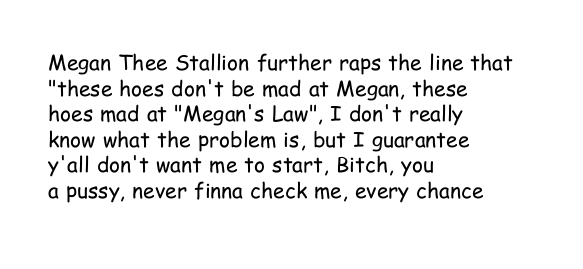
Q: Is the text bold? A: No.
Q: Is the text italic (slanted)? A: No, it is upright.
Q: Is the text underlined? A: No.
Q: How is the paragraph aligned? A: Left-aligned.
Q: Is the spacing between letters normal or unusually wide? A: Normal.
